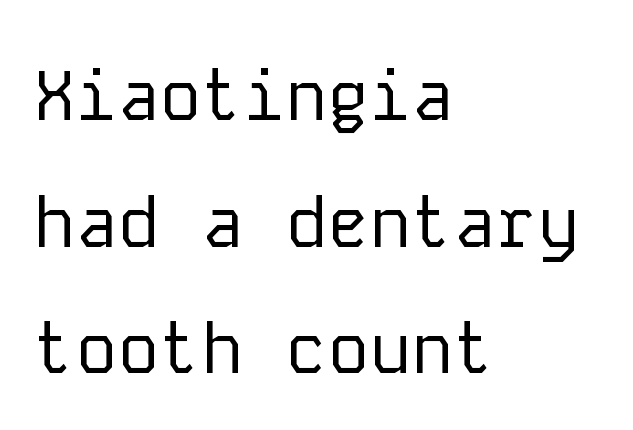
{"serif": "no", "italic": "no", "bold": "no", "weight": "regular", "width": "normal", "stroke_contrast": "low", "x_height": "medium", "monospaced": "yes", "underline": "no", "align": "left", "line_spacing_ratio": 1.81, "letter_spacing": "normal", "letter_spacing_em": 0.0, "glyph_px": 70}
